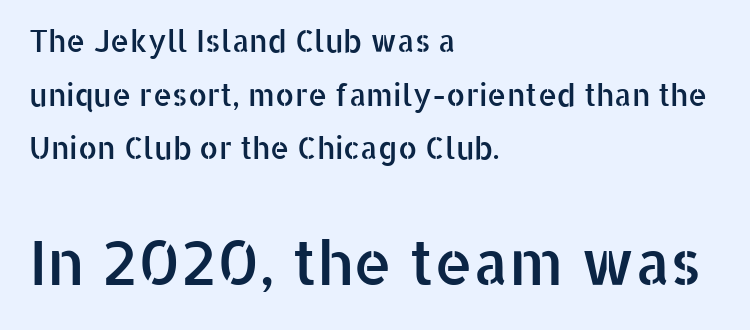
{"serif": "no", "italic": "no", "width": "normal", "stroke_contrast": "low", "x_height": "medium", "monospaced": "no", "underline": "no", "align": "left", "line_spacing_ratio": 1.79, "letter_spacing": "normal", "letter_spacing_em": 0.0, "larger_block": "second", "size_ratio": 2.03, "glyph_px": 61}
